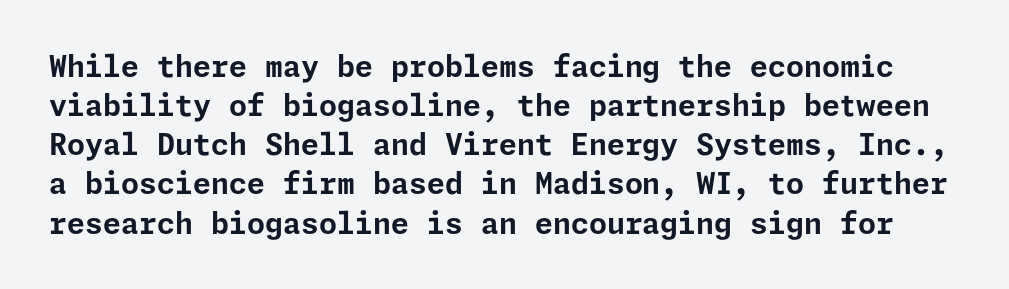
Q: Is the text bold? A: Yes.
Q: Is the text italic (slanted)? A: No, it is upright.
Q: Is the typeface a serif or a sans-serif typeface? A: Sans-serif.
Q: Is the text underlined? A: No.
Q: Is the spacing between letters normal or unusually wide? A: Normal.
Q: Is the spacing between lines tight, normal or loose? A: Normal.
Q: Width (condensed, normal, or wide)? A: Normal.
Q: Stroke contrast? A: Low.
Q: x-height? A: Medium.
